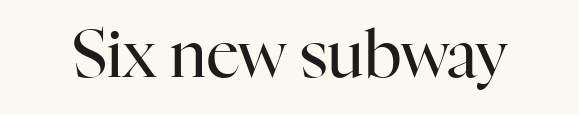
Type style note: has serifs. Think of a printed novel: that variable character pitch is what you see here. The space beneath each line is pristine and unruled. These lines were composed using upright roman letters. The letters sit at their default tracking, neither squeezed nor spread. Stroke thickness stays within the range of a standard reading face or lighter.
